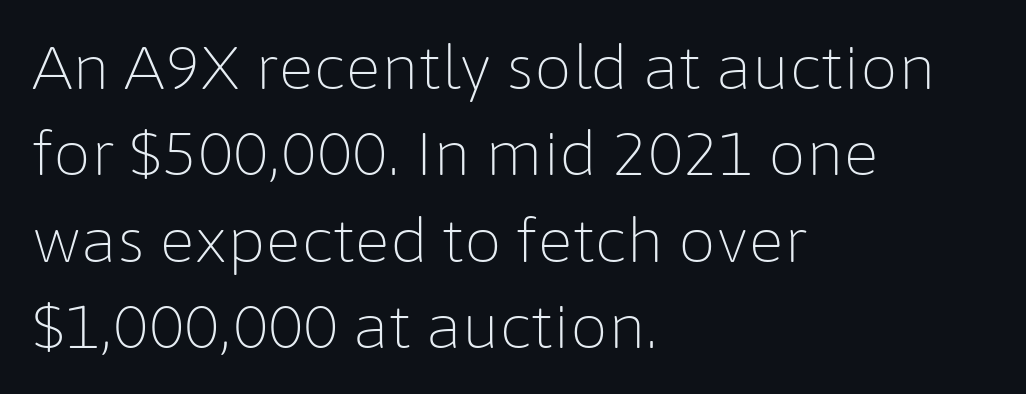
{"serif": "no", "italic": "no", "bold": "no", "weight": "light", "width": "normal", "stroke_contrast": "low", "x_height": "medium", "monospaced": "no", "underline": "no", "align": "left", "line_spacing": "normal", "line_spacing_ratio": 1.44, "letter_spacing": "normal", "letter_spacing_em": 0.0, "glyph_px": 60}
